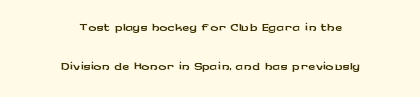
{"italic": "no", "underline": "no", "align": "center", "line_spacing": "loose", "line_spacing_ratio": 1.97, "letter_spacing": "normal", "letter_spacing_em": 0.0, "glyph_px": 20}
